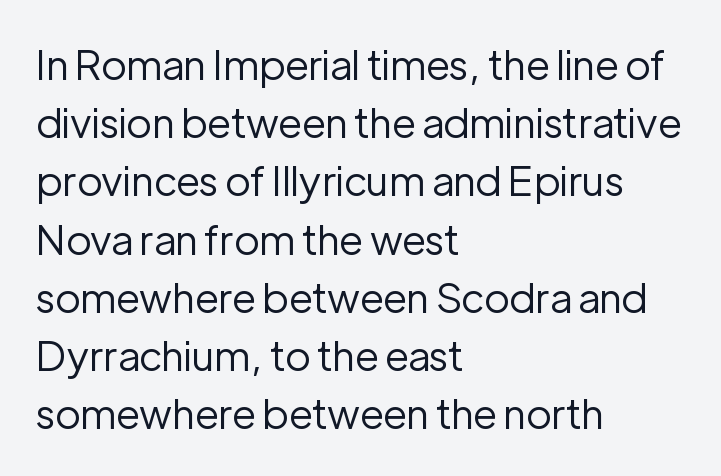
Q: Is the text bold? A: No.
Q: Is the text italic (slanted)? A: No, it is upright.
Q: Is the typeface a serif or a sans-serif typeface? A: Sans-serif.
Q: Is the text underlined? A: No.
Q: How is the paragraph aligned? A: Left-aligned.
Q: Is the spacing between letters normal or unusually wide? A: Normal.
Q: Is the spacing between lines tight, normal or loose? A: Normal.
Q: Width (condensed, normal, or wide)? A: Normal.
Q: Stroke contrast? A: Low.
Q: x-height? A: Medium.
Q: Monospaced? A: No.
